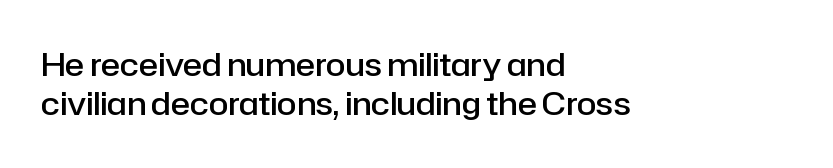
Q: Is the text bold? A: Semi-bold.
Q: Is the text italic (slanted)? A: No, it is upright.
Q: Is the typeface a serif or a sans-serif typeface? A: Sans-serif.
Q: Is the text underlined? A: No.
Q: How is the paragraph aligned? A: Left-aligned.
Q: Is the spacing between letters normal or unusually wide? A: Normal.
Q: Width (condensed, normal, or wide)? A: Normal.
Q: Stroke contrast? A: Low.
Q: x-height? A: Medium.
Q: Monospaced? A: No.
